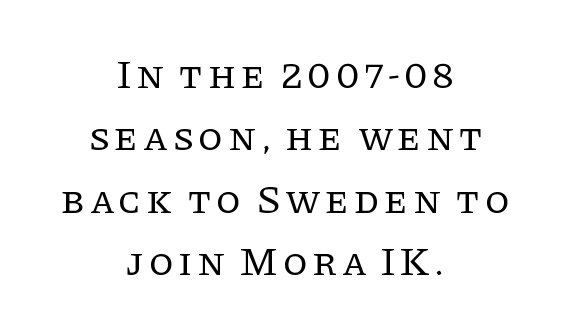
The image shows 40 px regular-weight serif type, upright; set centered, normal line spacing (1.56x), not underlined; low stroke contrast and a large x-height.
